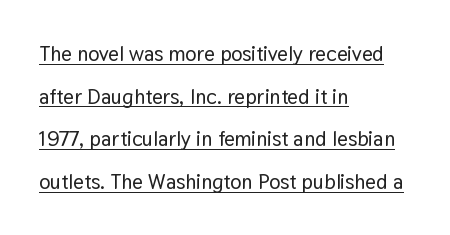
Casual observation: everything's shoved over to the left. The line-height multiplier appears high, well above default. Honestly, the underline is the first thing you notice here. Characters follow at the spacing the type designer built in.
